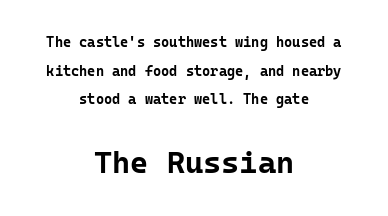
The image shows 31 px bold sans-serif type, upright, monospaced; set centered, loose line spacing (2.04x), normal letter spacing, not underlined; the second (bottom) block is 2.21x larger; low stroke contrast and a medium x-height.
